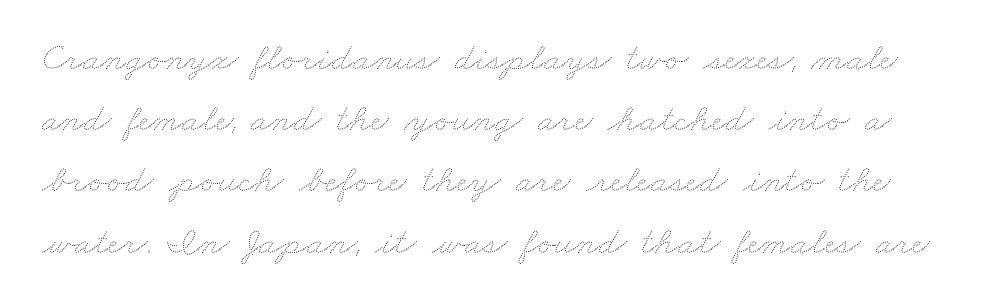
The image shows 39 px thin, wide type; set normal line spacing (1.57x), normal letter spacing, not underlined; medium stroke contrast and a small x-height.
